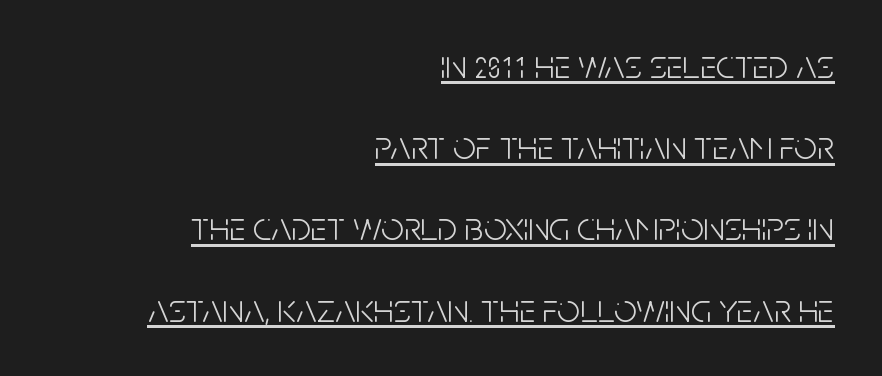
Q: Is the text bold? A: No.
Q: Is the text italic (slanted)? A: No, it is upright.
Q: Is the typeface a serif or a sans-serif typeface? A: Sans-serif.
Q: Is the text underlined? A: Yes.
Q: How is the paragraph aligned? A: Right-aligned.
Q: Is the spacing between letters normal or unusually wide? A: Normal.
Q: Is the spacing between lines tight, normal or loose? A: Loose.
Q: Width (condensed, normal, or wide)? A: Condensed.
Q: Stroke contrast? A: Low.
Q: x-height? A: Large.
Q: Monospaced? A: No.
